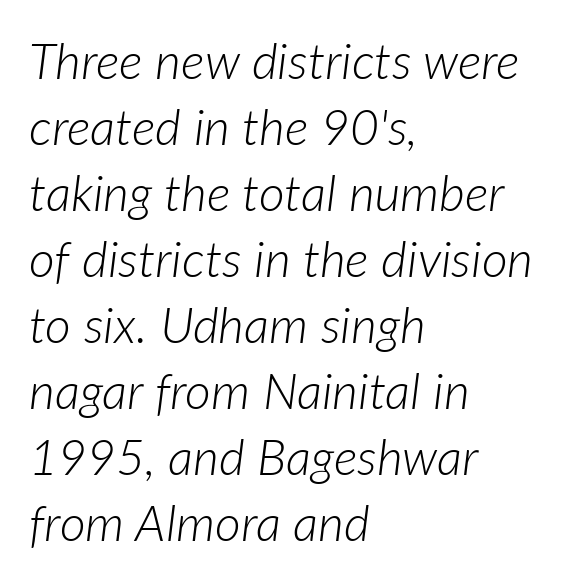
The image shows 50 px light type, italic (leaning right); set left-aligned, normal line spacing (1.32x), normal letter spacing, not underlined; low stroke contrast and a medium x-height.
